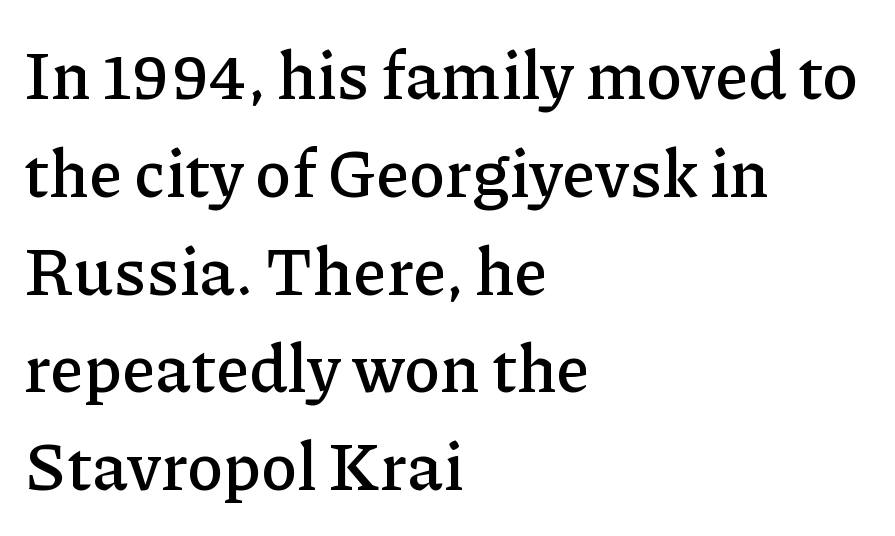
Italic: no, the glyphs are upright roman. Default kerning and tracking; the words read as compact shapes. The leading is moderate, giving the passage an even texture. Here the designer chose a conventional face with non-uniform glyph widths.
